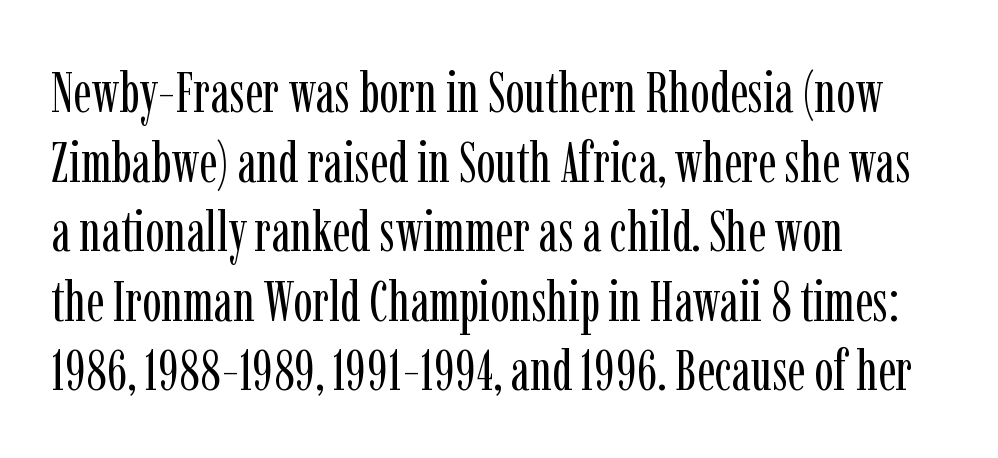
The image shows 57 px regular-weight, condensed serif type, upright; set left-aligned, line spacing 1.22x, normal letter spacing, not underlined; low stroke contrast and a medium x-height.
